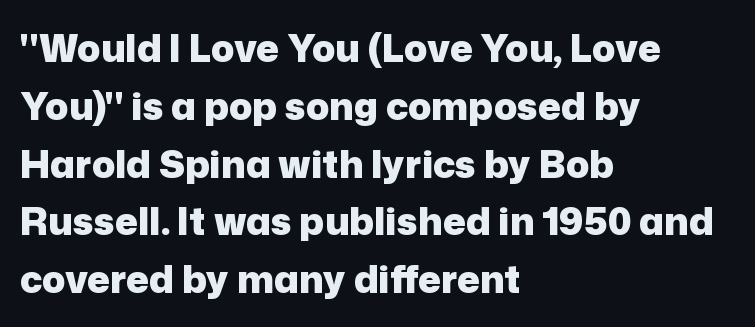
The image shows 38 px heavy sans-serif type, upright; set left-aligned, normal line spacing (1.52x), normal letter spacing, not underlined; low stroke contrast and a medium x-height.
